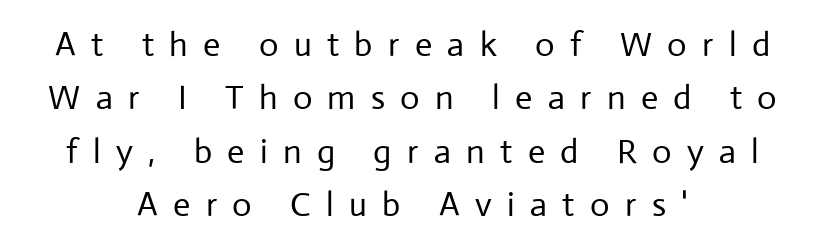
The image shows 34 px regular-weight sans-serif type, upright; set centered, normal line spacing (1.57x), unusually wide letter spacing (+0.45 em), not underlined; low stroke contrast and a medium x-height.
